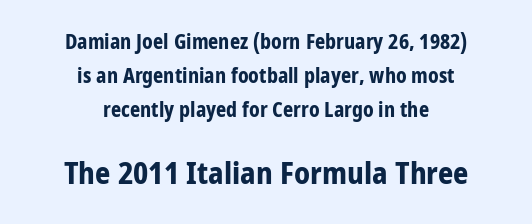
Q: Is the text bold? A: Yes.
Q: Is the text italic (slanted)? A: No, it is upright.
Q: Is the typeface a serif or a sans-serif typeface? A: Sans-serif.
Q: Is the text underlined? A: No.
Q: How is the paragraph aligned? A: Centered.
Q: Is the spacing between letters normal or unusually wide? A: Normal.
Q: Is the spacing between lines tight, normal or loose? A: Normal.
Q: Which block of text is set in a larger size, the first (top) or the second (bottom)? A: The second (bottom) one.
Q: Width (condensed, normal, or wide)? A: Condensed.
Q: Stroke contrast? A: Low.
Q: x-height? A: Large.
Q: Monospaced? A: No.
